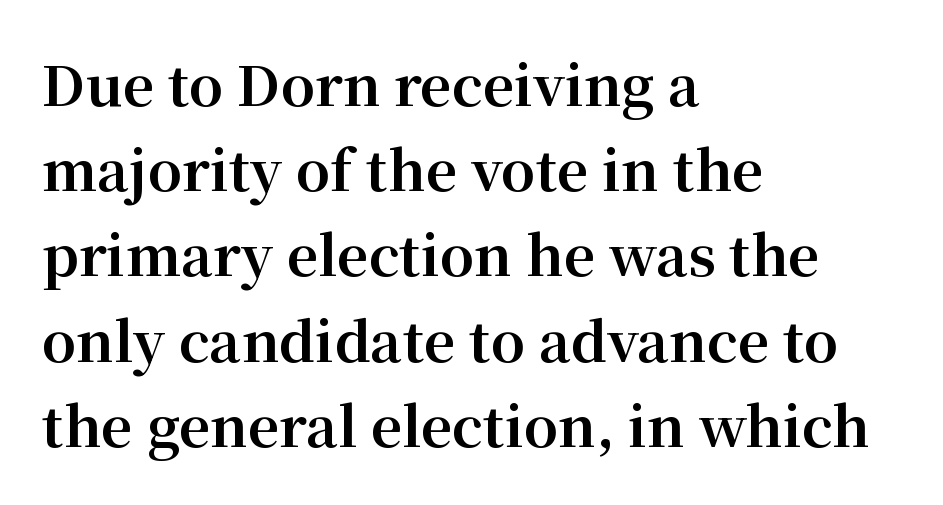
Q: Is the text bold? A: Yes.
Q: Is the text italic (slanted)? A: No, it is upright.
Q: Is the typeface a serif or a sans-serif typeface? A: Serif.
Q: Is the text underlined? A: No.
Q: How is the paragraph aligned? A: Left-aligned.
Q: Is the spacing between letters normal or unusually wide? A: Normal.
Q: Is the spacing between lines tight, normal or loose? A: Normal.
Q: Width (condensed, normal, or wide)? A: Normal.
Q: Stroke contrast? A: Medium.
Q: x-height? A: Medium.
Q: Monospaced? A: No.
